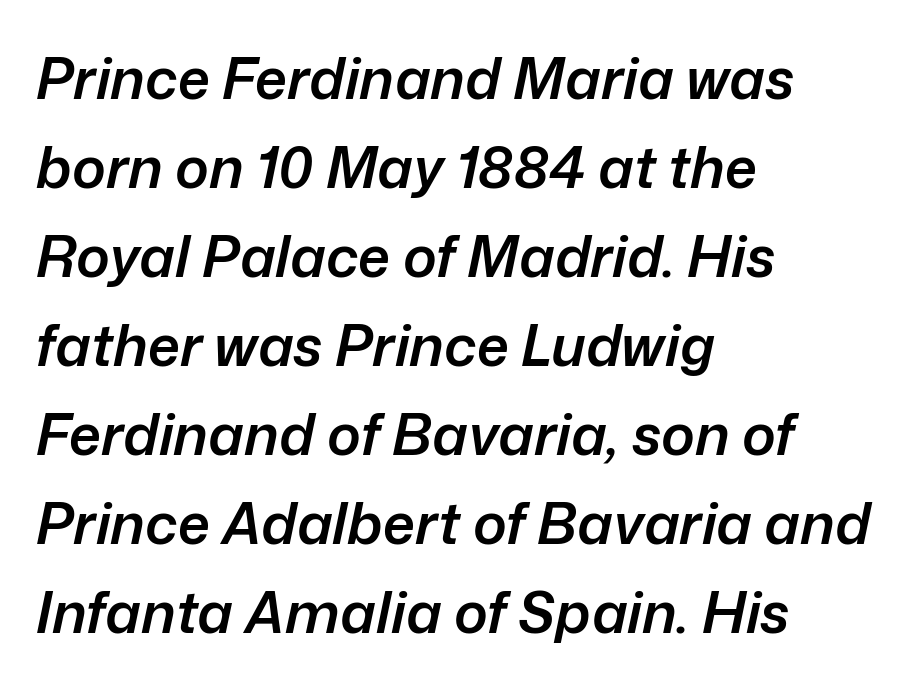
The image shows 57 px semibold type, italic (leaning right); set left-aligned, normal line spacing (1.56x), normal letter spacing, not underlined; low stroke contrast and a medium x-height.
